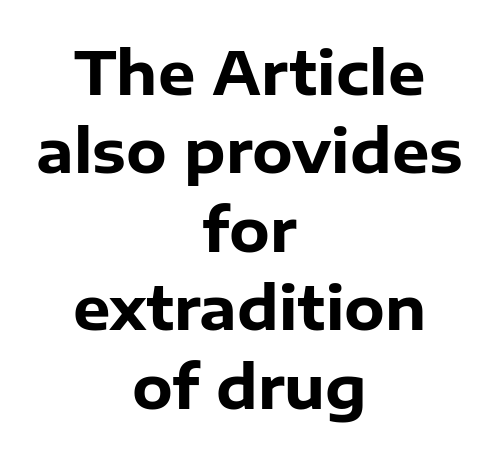
The image shows 59 px heavy sans-serif type, upright; set centered, normal line spacing (1.33x), normal letter spacing, not underlined; low stroke contrast and a medium x-height.
